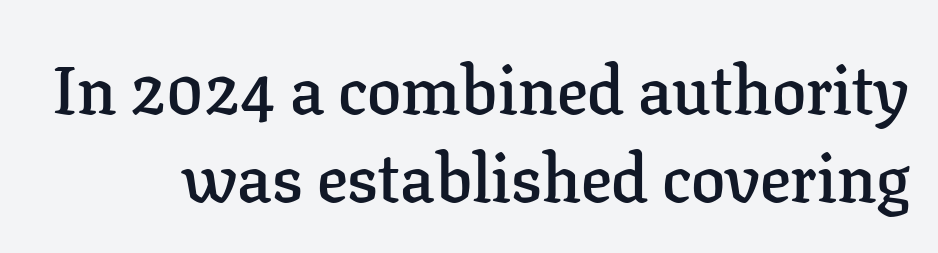
The image shows 68 px semibold serif type, upright; set normal line spacing (1.29x), normal letter spacing, not underlined; low stroke contrast and a medium x-height.
